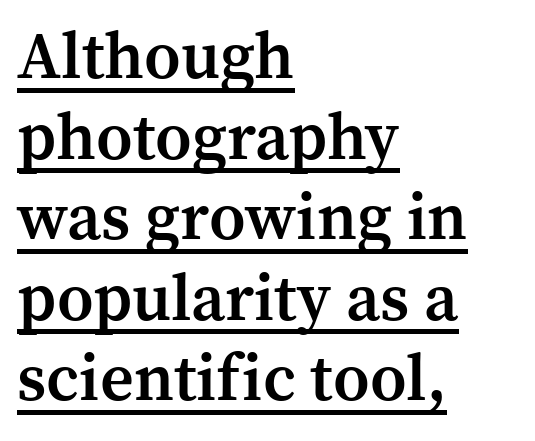
The image shows 66 px semibold serif type, upright; set left-aligned, line spacing 1.22x, normal letter spacing, underlined; medium stroke contrast and a medium x-height.
